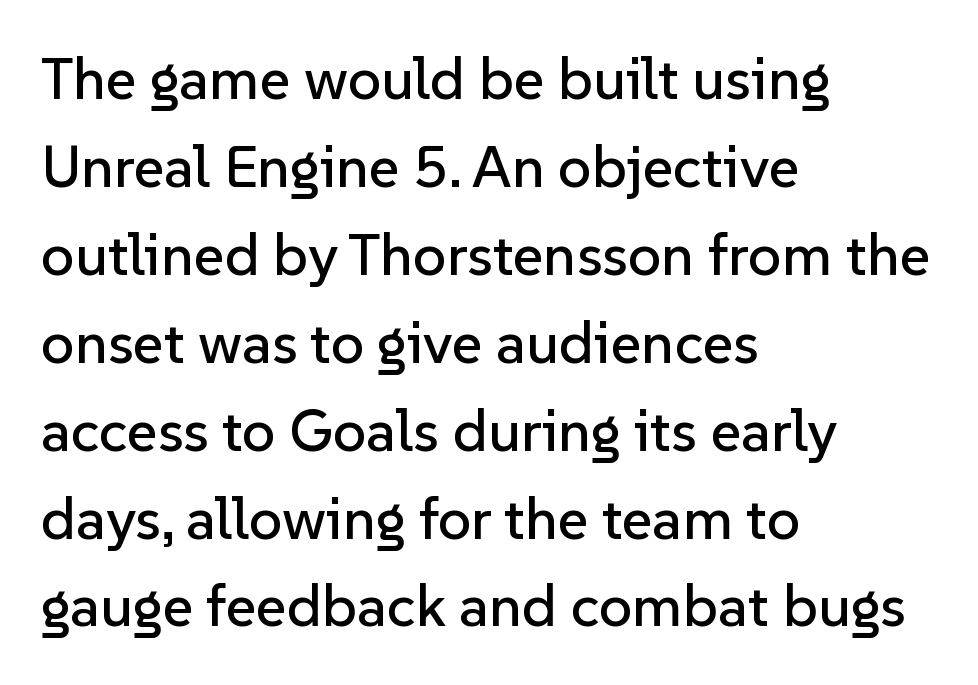
{"serif": "no", "italic": "no", "width": "normal", "stroke_contrast": "low", "x_height": "medium", "monospaced": "no", "underline": "no", "align": "left", "line_spacing": "normal", "line_spacing_ratio": 1.49, "letter_spacing": "normal", "letter_spacing_em": 0.0, "glyph_px": 59}
